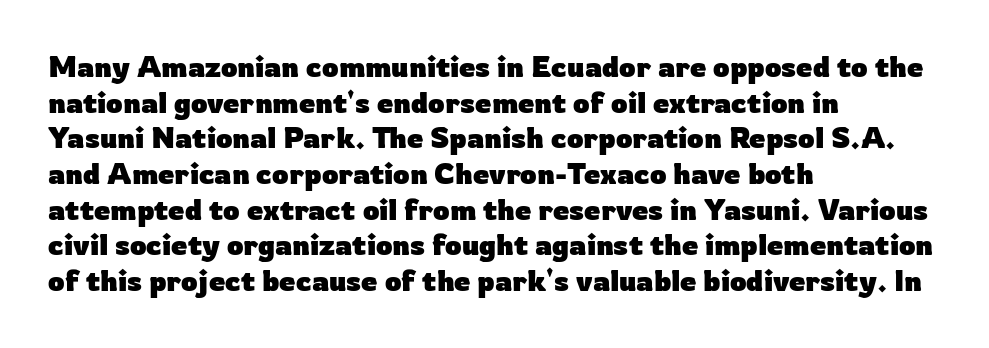
The face used here has the dense, thick strokes of a bold. Nothing unusual about the tracking: characters are spaced as the font intends. The baseline area is clear. Here the designer chose a conventional face with non-uniform glyph widths. Does the copy run flush right? No — it runs flush left. Note: no serifs on the glyphs.
